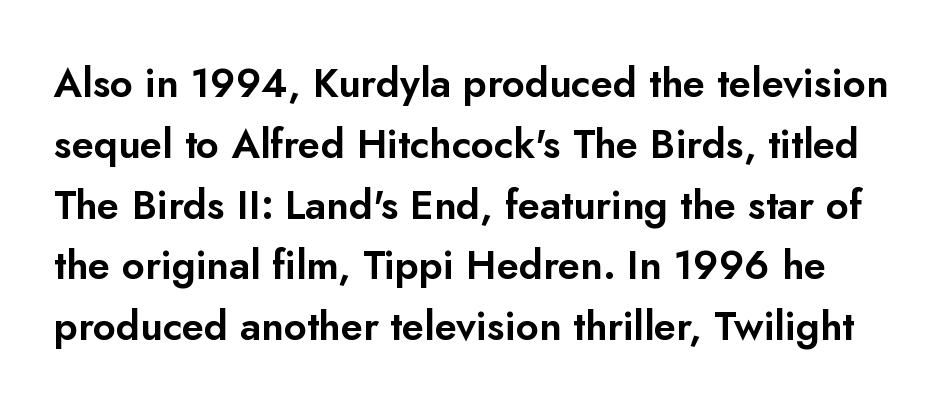
Q: Is the text italic (slanted)? A: No, it is upright.
Q: Is the typeface a serif or a sans-serif typeface? A: Sans-serif.
Q: Is the text underlined? A: No.
Q: Is the spacing between letters normal or unusually wide? A: Normal.
Q: Is the spacing between lines tight, normal or loose? A: Normal.
Q: Width (condensed, normal, or wide)? A: Normal.
Q: Stroke contrast? A: Low.
Q: x-height? A: Small.
Q: Monospaced? A: No.
